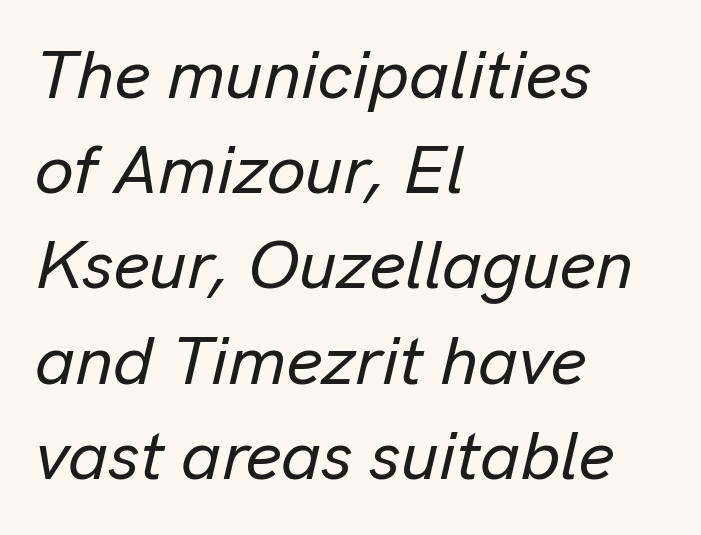
Q: Is the text italic (slanted)? A: Yes, it leans right by about 13 degrees.
Q: Is the text underlined? A: No.
Q: How is the paragraph aligned? A: Left-aligned.
Q: Is the spacing between letters normal or unusually wide? A: Normal.
Q: Is the spacing between lines tight, normal or loose? A: Normal.
Q: Width (condensed, normal, or wide)? A: Normal.
Q: Stroke contrast? A: Low.
Q: x-height? A: Medium.
Q: Monospaced? A: No.
